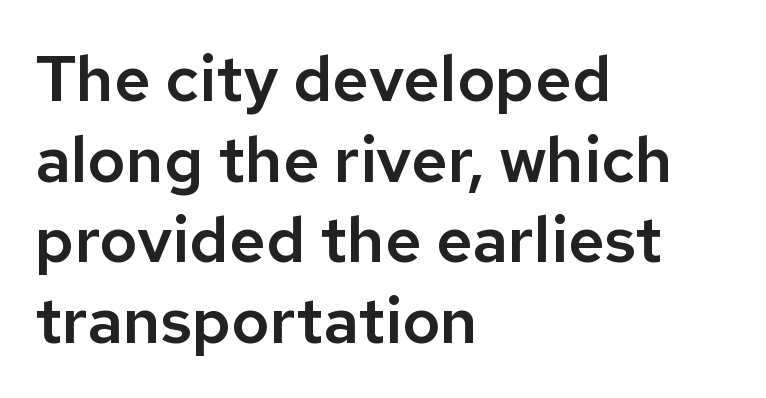
The image shows 64 px sans-serif type, upright; set left-aligned, normal line spacing (1.26x), normal letter spacing, not underlined; low stroke contrast and a medium x-height.
